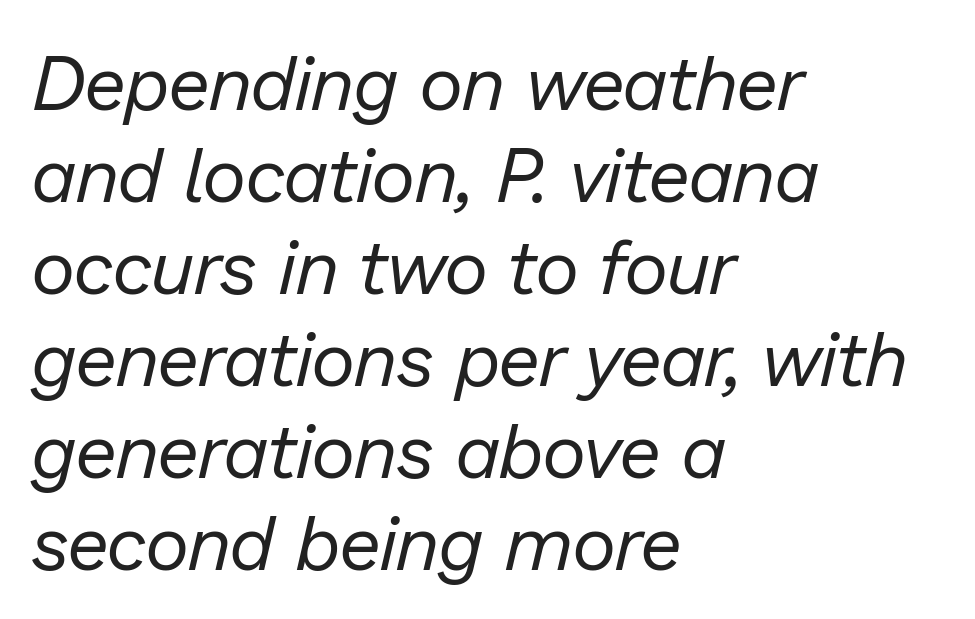
The image shows 76 px regular-weight type, italic (leaning right); set left-aligned, line spacing 1.21x, normal letter spacing, not underlined; low stroke contrast and a medium x-height.
